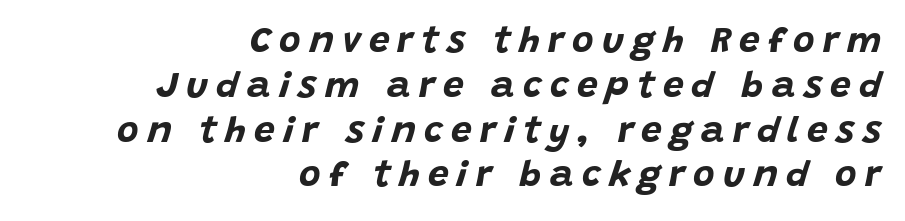
{"italic": "yes", "lean": "right", "slant_degrees": 15, "bold": "yes", "weight": "bold", "width": "normal", "stroke_contrast": "low", "x_height": "large", "monospaced": "no", "underline": "no", "align": "right", "line_spacing_ratio": 1.21, "letter_spacing": "wide", "letter_spacing_em": 0.22, "glyph_px": 37}
